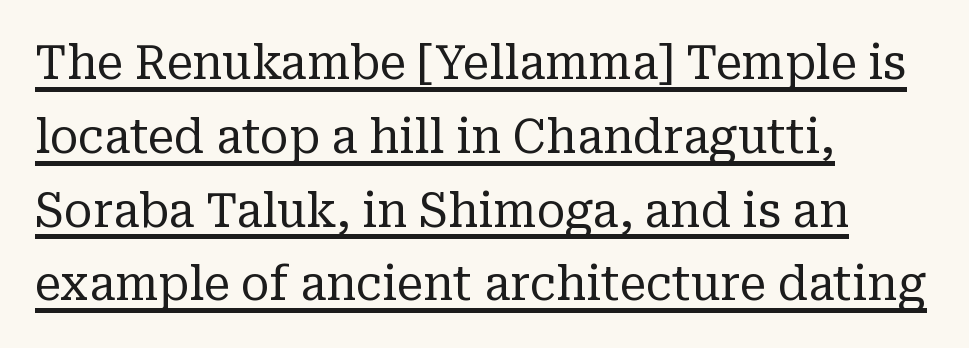
Q: Is the text bold? A: No.
Q: Is the text italic (slanted)? A: No, it is upright.
Q: Is the typeface a serif or a sans-serif typeface? A: Serif.
Q: Is the text underlined? A: Yes.
Q: How is the paragraph aligned? A: Left-aligned.
Q: Is the spacing between letters normal or unusually wide? A: Normal.
Q: Is the spacing between lines tight, normal or loose? A: Normal.
Q: Width (condensed, normal, or wide)? A: Normal.
Q: Stroke contrast? A: Low.
Q: x-height? A: Medium.
Q: Monospaced? A: No.
